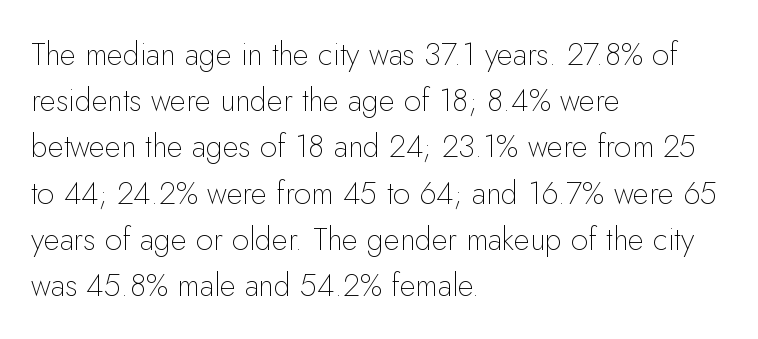
Q: Is the text bold? A: No.
Q: Is the text italic (slanted)? A: No, it is upright.
Q: Is the typeface a serif or a sans-serif typeface? A: Sans-serif.
Q: Is the text underlined? A: No.
Q: How is the paragraph aligned? A: Left-aligned.
Q: Is the spacing between letters normal or unusually wide? A: Normal.
Q: Is the spacing between lines tight, normal or loose? A: Normal.
Q: Width (condensed, normal, or wide)? A: Normal.
Q: Stroke contrast? A: Low.
Q: x-height? A: Small.
Q: Monospaced? A: No.
